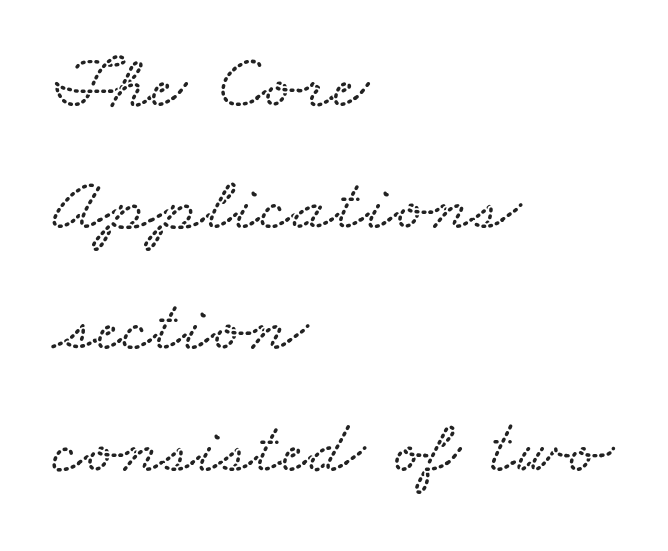
{"width": "wide", "stroke_contrast": "low", "x_height": "small", "monospaced": "no", "underline": "no", "align": "left", "line_spacing": "normal", "line_spacing_ratio": 1.56, "letter_spacing": "normal", "letter_spacing_em": 0.0, "glyph_px": 78}
